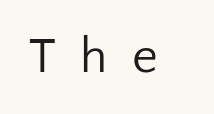
Look at the tracking — it's clearly loosened, letters drifting apart. A typesetter would label this face a sans. Plain, unruled lines of type. No heavy texture on the line: the type isn't bold.
